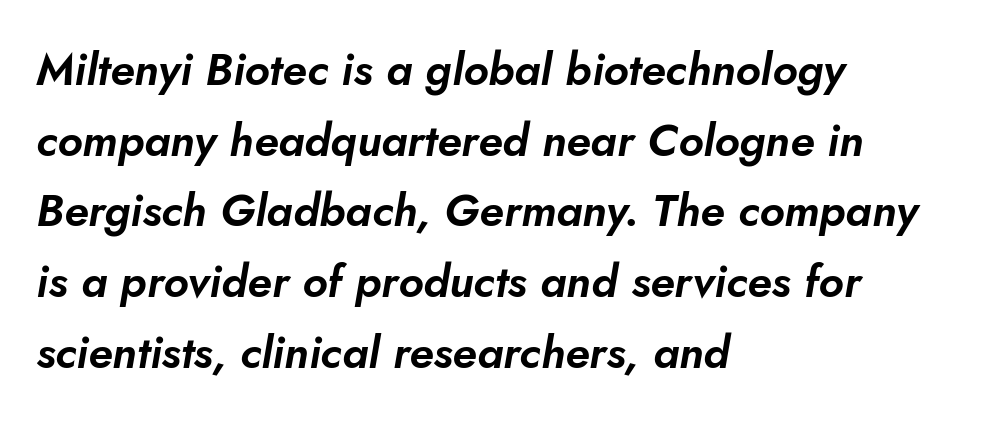
Q: Is the text italic (slanted)? A: Yes, it leans right by about 10 degrees.
Q: Is the text underlined? A: No.
Q: How is the paragraph aligned? A: Left-aligned.
Q: Is the spacing between letters normal or unusually wide? A: Normal.
Q: Is the spacing between lines tight, normal or loose? A: Normal.
Q: Width (condensed, normal, or wide)? A: Normal.
Q: Stroke contrast? A: Low.
Q: x-height? A: Small.
Q: Monospaced? A: No.
